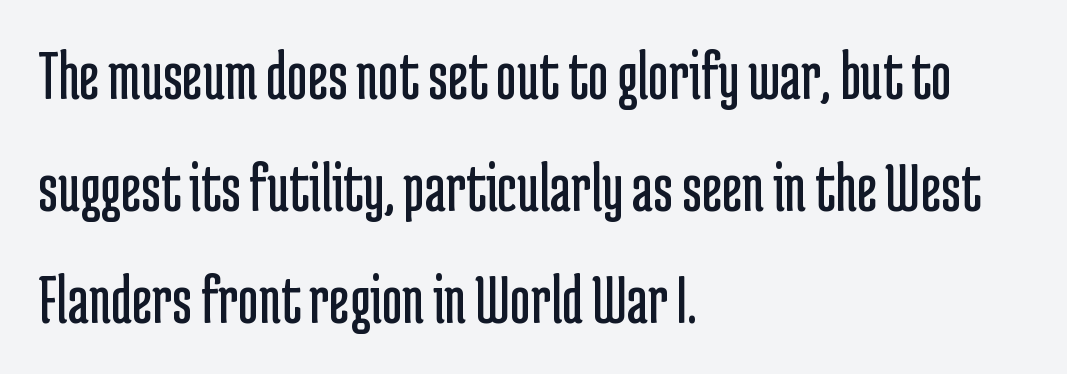
This sample has the flowing, uneven cadence of proportional lettering. Any mark beneath the type? The region is blank. The leading is moderate, giving the passage an even texture. The text block is weighted toward the left margin, trailing off unevenly rightward. A sans-serif font was chosen for this passage.
